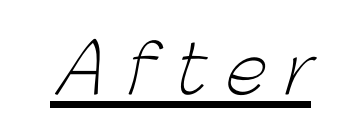
{"serif": "no", "bold": "no", "weight": "light", "width": "normal", "stroke_contrast": "low", "x_height": "medium", "monospaced": "no", "underline": "yes", "letter_spacing": "wide", "letter_spacing_em": 0.29, "glyph_px": 67}
